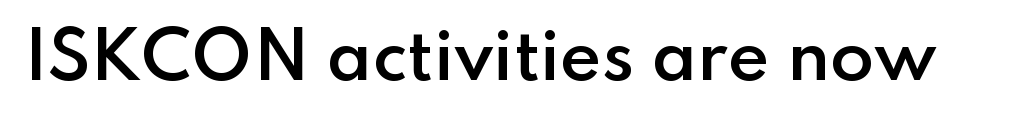
Here the designer chose a conventional face with non-uniform glyph widths. Descenders are the only things crossing below the line. Words appear dense and cohesive because spacing is normal. Check where the strokes stop: nothing finishes them off — pure sans.
